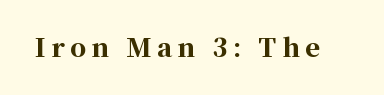
Q: Is the text bold? A: Yes.
Q: Is the text italic (slanted)? A: No, it is upright.
Q: Is the text underlined? A: No.
Q: Is the spacing between letters normal or unusually wide? A: Unusually wide.
